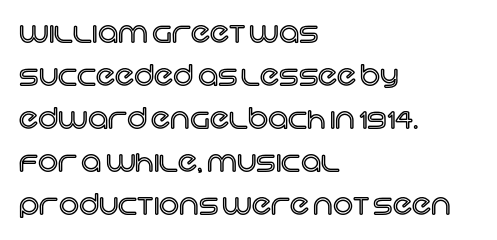
{"italic": "no", "width": "normal", "x_height": "large", "monospaced": "no", "underline": "no", "align": "left", "line_spacing": "normal", "line_spacing_ratio": 1.54, "letter_spacing": "normal", "letter_spacing_em": 0.0, "glyph_px": 28}
